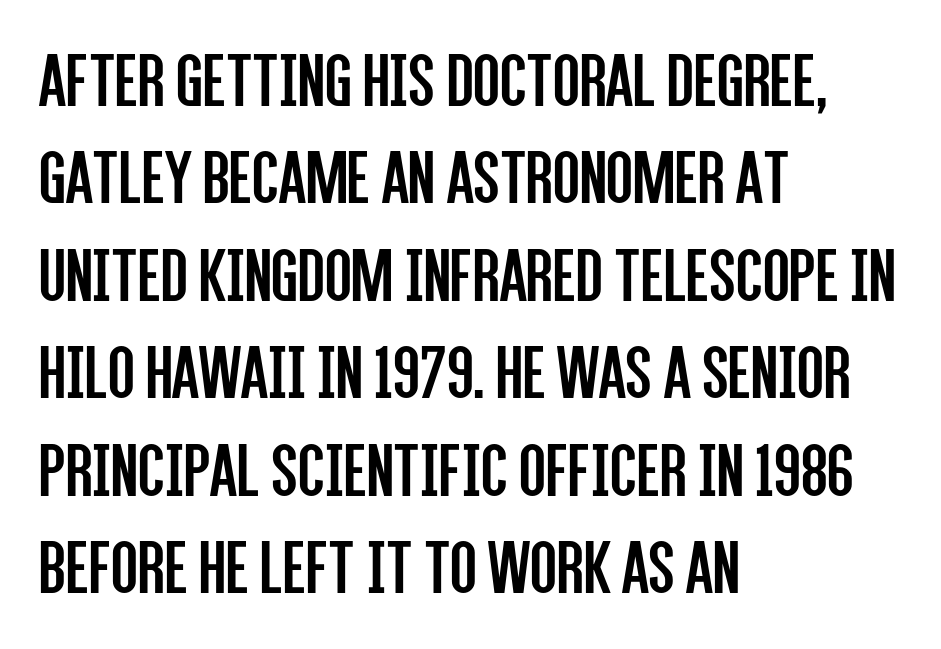
The image shows 78 px regular-weight, condensed sans-serif type, upright; set left-aligned, normal line spacing (1.25x), normal letter spacing, not underlined; low stroke contrast and a large x-height.
